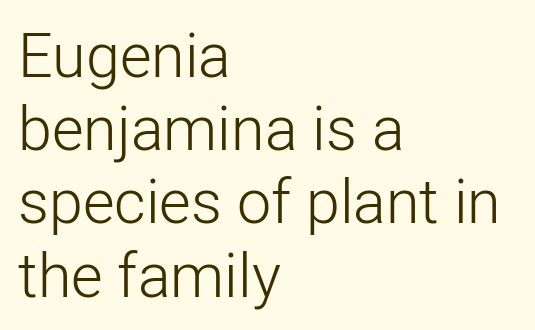
The image shows 61 px light sans-serif type, upright; set left-aligned, line spacing 1.2x, normal letter spacing, not underlined; low stroke contrast and a medium x-height.
